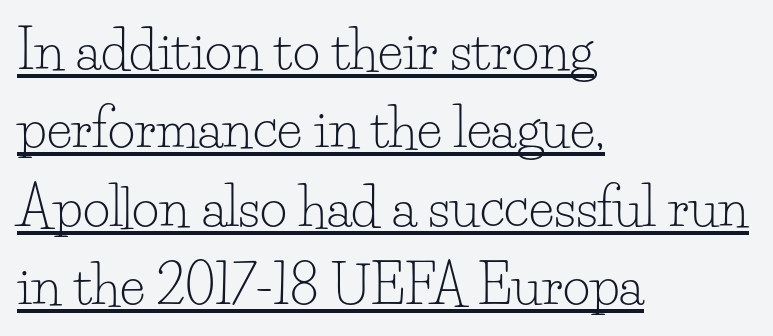
Q: Is the text bold? A: No.
Q: Is the text italic (slanted)? A: No, it is upright.
Q: Is the typeface a serif or a sans-serif typeface? A: Serif.
Q: Is the text underlined? A: Yes.
Q: How is the paragraph aligned? A: Left-aligned.
Q: Is the spacing between letters normal or unusually wide? A: Normal.
Q: Is the spacing between lines tight, normal or loose? A: Normal.
Q: Width (condensed, normal, or wide)? A: Normal.
Q: Stroke contrast? A: Low.
Q: x-height? A: Small.
Q: Monospaced? A: No.
